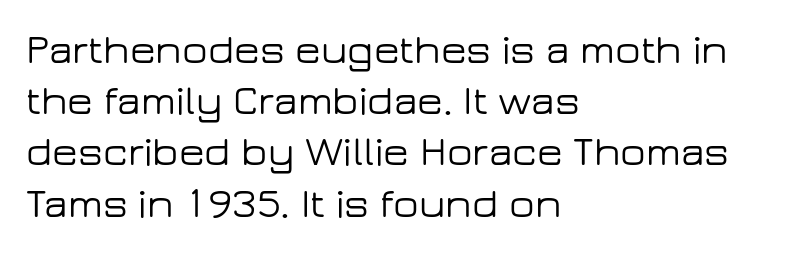
Unlike italic type, these characters show no tilt at all. The glyphs are unaccompanied by any horizontal stroke below them. Character widths vary here, with narrow letters taking less room than wide ones. Typographically, this falls in the sans-serif category.
